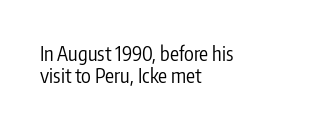
Q: Is the text bold? A: No.
Q: Is the text italic (slanted)? A: No, it is upright.
Q: Is the text underlined? A: No.
Q: How is the paragraph aligned? A: Left-aligned.
Q: Is the spacing between letters normal or unusually wide? A: Normal.
Q: Is the spacing between lines tight, normal or loose? A: Tight.
